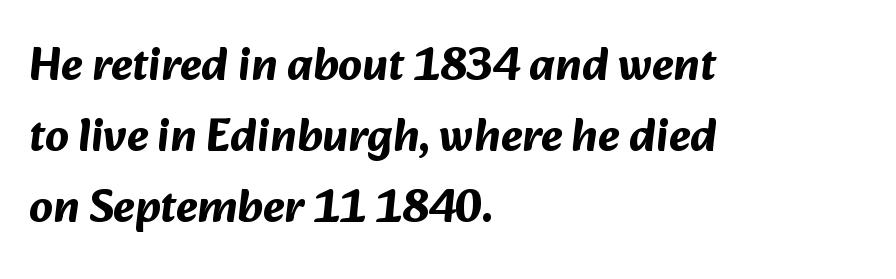
This sample has the flowing, uneven cadence of proportional lettering. Caption: bold face, heavy strokes. Font category for this specimen: sans-serif. Type without underlining.
